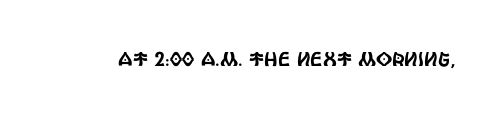
These lines keep a tight, regular rhythm from letter to letter. Unmarked baselines from the first word to the last. Italic: no, the glyphs are upright roman.
